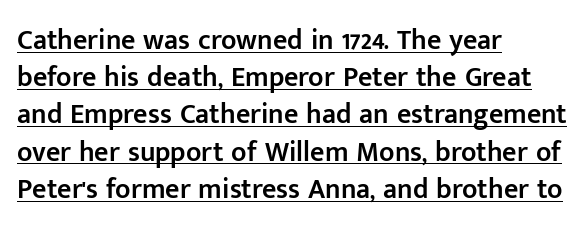
Are there feet on the stems? There aren't — it's a sans. You could call the tracking neutral — neither tight nor loose. A typesetter would call this proportional, since set widths differ per character. Moderately thickened strokes mark this as semibold type.
